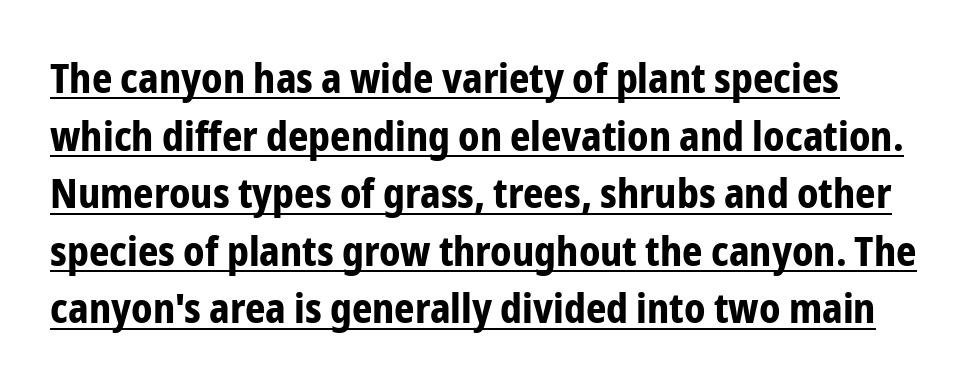
Q: Is the text bold? A: Yes.
Q: Is the text italic (slanted)? A: No, it is upright.
Q: Is the typeface a serif or a sans-serif typeface? A: Sans-serif.
Q: Is the text underlined? A: Yes.
Q: How is the paragraph aligned? A: Left-aligned.
Q: Is the spacing between letters normal or unusually wide? A: Normal.
Q: Is the spacing between lines tight, normal or loose? A: Normal.
Q: Width (condensed, normal, or wide)? A: Condensed.
Q: Stroke contrast? A: Low.
Q: x-height? A: Medium.
Q: Monospaced? A: No.
